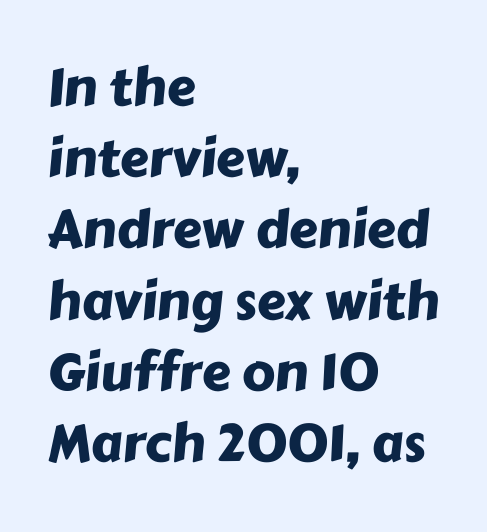
{"serif": "no", "width": "normal", "stroke_contrast": "low", "x_height": "medium", "monospaced": "no", "underline": "no", "align": "left", "line_spacing": "normal", "line_spacing_ratio": 1.37, "letter_spacing": "normal", "letter_spacing_em": 0.0, "glyph_px": 52}
